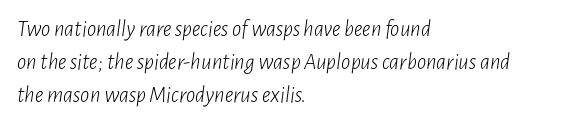
Q: Is the text bold? A: No.
Q: Is the text italic (slanted)? A: Yes, it leans right by about 7 degrees.
Q: Is the text underlined? A: No.
Q: How is the paragraph aligned? A: Left-aligned.
Q: Is the spacing between letters normal or unusually wide? A: Normal.
Q: Is the spacing between lines tight, normal or loose? A: Normal.
